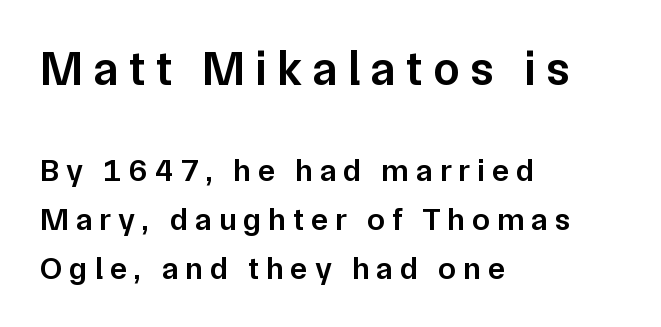
Q: Is the text bold? A: Semi-bold.
Q: Is the text italic (slanted)? A: No, it is upright.
Q: Is the typeface a serif or a sans-serif typeface? A: Sans-serif.
Q: Is the text underlined? A: No.
Q: How is the paragraph aligned? A: Left-aligned.
Q: Is the spacing between letters normal or unusually wide? A: Unusually wide.
Q: Is the spacing between lines tight, normal or loose? A: Normal.
Q: Which block of text is set in a larger size, the first (top) or the second (bottom)? A: The first (top) one.
Q: Width (condensed, normal, or wide)? A: Normal.
Q: Stroke contrast? A: Low.
Q: x-height? A: Medium.
Q: Monospaced? A: No.
